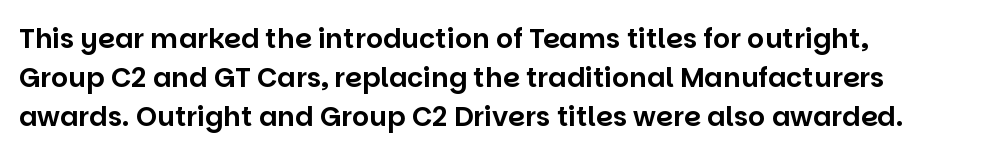
The image shows 27 px text type, upright; set left-aligned, normal line spacing (1.45x), normal letter spacing, not underlined.
